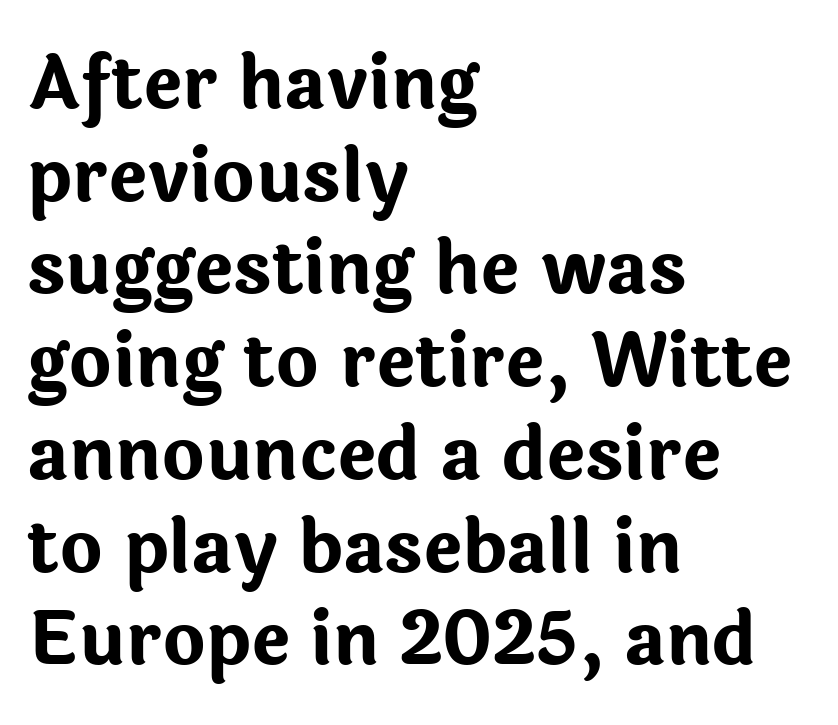
The image shows 73 px bold sans-serif type, upright; set left-aligned, normal line spacing (1.27x), normal letter spacing, not underlined; low stroke contrast and a medium x-height.
